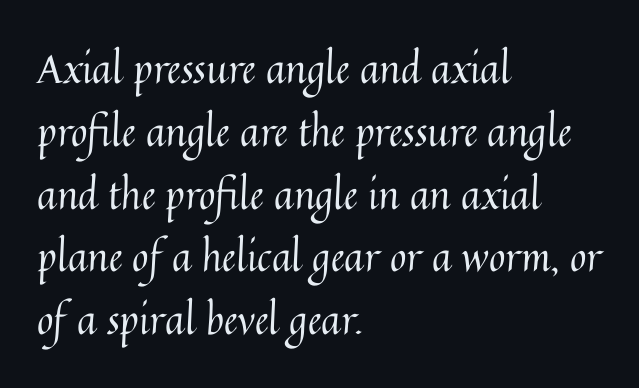
Is this a fixed-width face? No — the glyphs have proportional, varying widths. The glyphs are unaccompanied by any horizontal stroke below them. The characters are drawn with everyday or finer stroke widths. These lines sit exactly where default settings would place them. What stands out about the letter spacing? Nothing — it is the standard amount. Each line starts at the same left margin while the right side varies.
